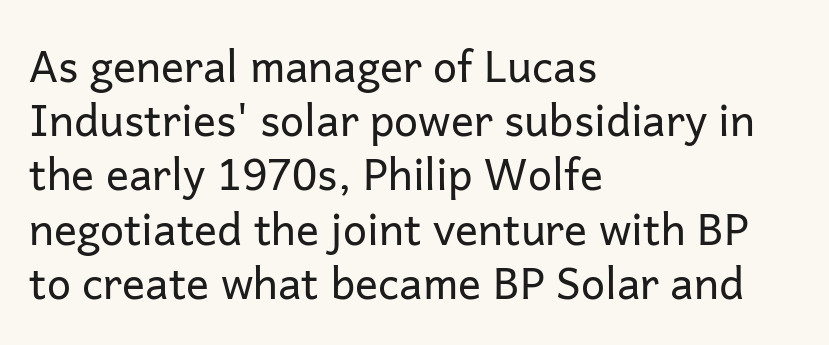
{"serif": "no", "italic": "no", "bold": "no", "weight": "regular", "width": "normal", "stroke_contrast": "low", "x_height": "medium", "monospaced": "no", "underline": "no", "align": "left", "line_spacing": "normal", "line_spacing_ratio": 1.26, "letter_spacing": "normal", "letter_spacing_em": 0.0, "glyph_px": 43}
